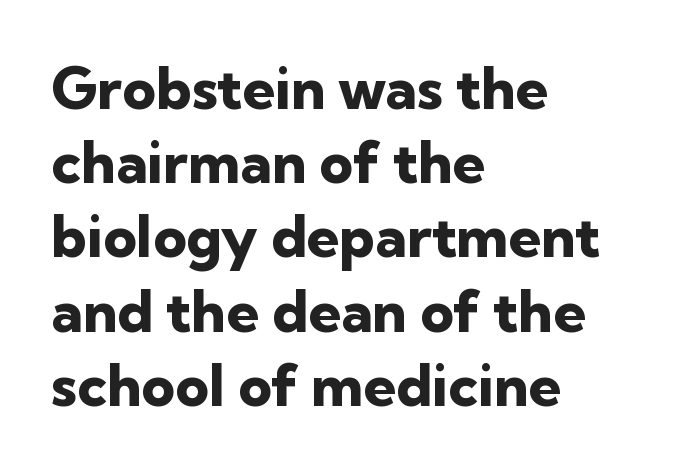
{"serif": "no", "italic": "no", "bold": "yes", "weight": "heavy", "width": "normal", "stroke_contrast": "low", "x_height": "medium", "monospaced": "no", "underline": "no", "align": "left", "line_spacing": "normal", "line_spacing_ratio": 1.28, "letter_spacing": "normal", "letter_spacing_em": 0.0, "glyph_px": 58}
